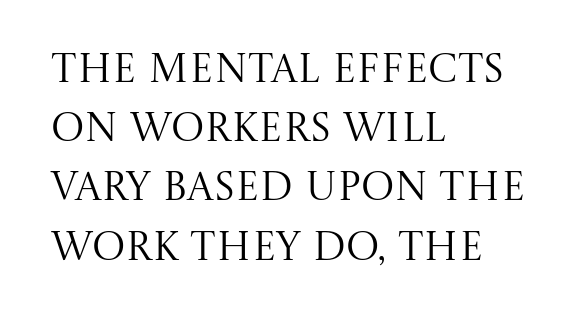
{"serif": "yes", "italic": "no", "bold": "no", "weight": "regular", "width": "normal", "stroke_contrast": "medium", "x_height": "large", "monospaced": "no", "underline": "no", "align": "left", "line_spacing": "normal", "line_spacing_ratio": 1.48, "letter_spacing": "normal", "letter_spacing_em": 0.0, "glyph_px": 40}
